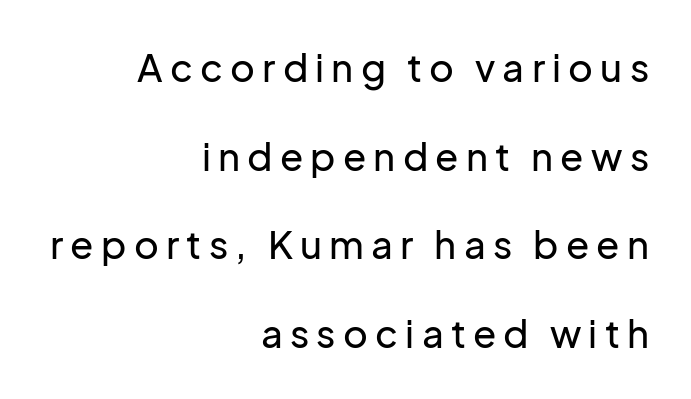
Descenders are the only things crossing below the line. Note the varied advance widths — an 'i' is clearly narrower than an 'm'. Letterform terminals end flat and unadorned throughout the passage. Compared with typical paragraphs, the rows here are farther apart. Line endings align vertically; line beginnings do not. Nope, not italic — everything's standing straight.
